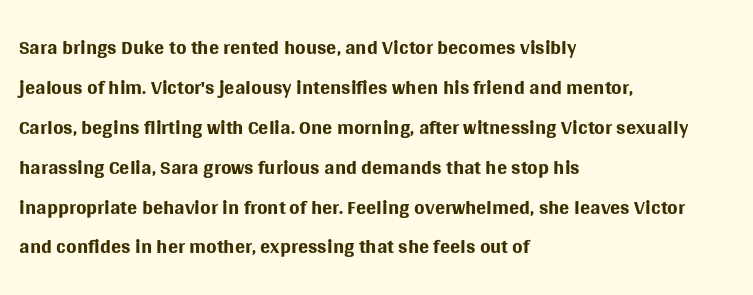
The image shows 30 px regular-weight sans-serif type, upright; set left-aligned, normal line spacing (1.33x), normal letter spacing, not underlined; medium stroke contrast and a large x-height.
